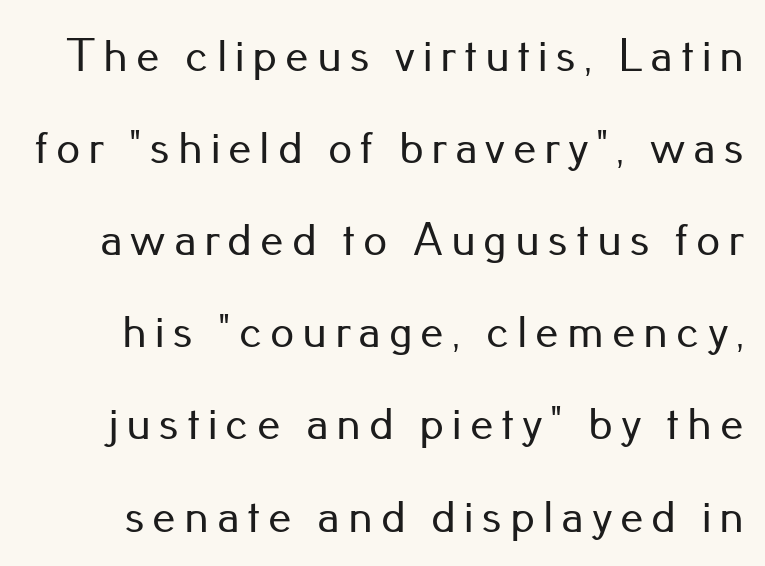
The letters carry no serifs — their stems end cleanly without finishing strokes. The glyphs are unaccompanied by any horizontal stroke below them. This block would shrink considerably if given ordinary leading; it's expanded now. The face used here is proportionally spaced, like ordinary book or web type. No italicization has been applied; the sample stays upright.
